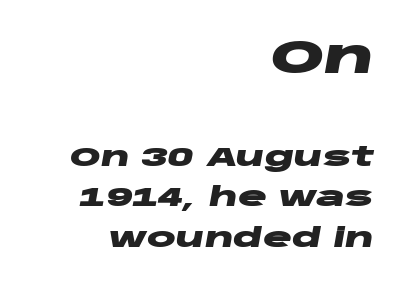
Q: Is the text bold? A: Yes.
Q: Is the text italic (slanted)? A: Yes, it leans right by about 10 degrees.
Q: Is the text underlined? A: No.
Q: How is the paragraph aligned? A: Right-aligned.
Q: Is the spacing between letters normal or unusually wide? A: Normal.
Q: Is the spacing between lines tight, normal or loose? A: Normal.
Q: Which block of text is set in a larger size, the first (top) or the second (bottom)? A: The first (top) one.
Q: Width (condensed, normal, or wide)? A: Wide.
Q: Stroke contrast? A: Low.
Q: x-height? A: Large.
Q: Monospaced? A: No.
